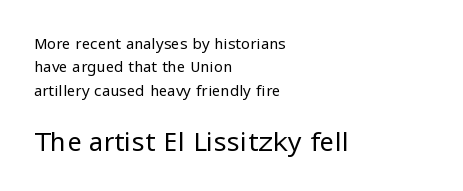
Q: Is the text bold? A: No.
Q: Is the text italic (slanted)? A: No, it is upright.
Q: Is the text underlined? A: No.
Q: How is the paragraph aligned? A: Left-aligned.
Q: Is the spacing between letters normal or unusually wide? A: Normal.
Q: Is the spacing between lines tight, normal or loose? A: Normal.
Q: Which block of text is set in a larger size, the first (top) or the second (bottom)? A: The second (bottom) one.
